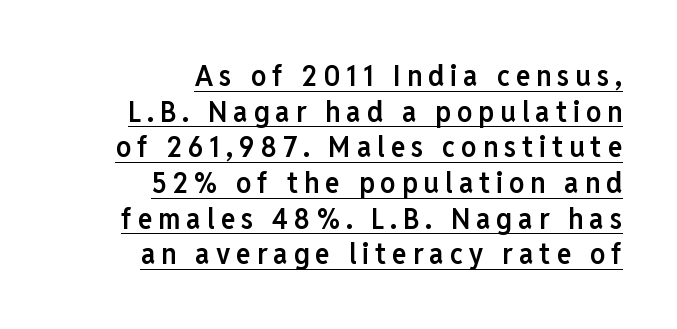
Does the weight exceed regular? Yes, but only to semibold. Note the varied advance widths — an 'i' is clearly narrower than an 'm'. Is this a sans? Yes — the strokes have no serifs. The passage is arranged like a letterhead date or caption credit — flush right. Someone cranked the tracking dial way up on this one. Underlined type.
